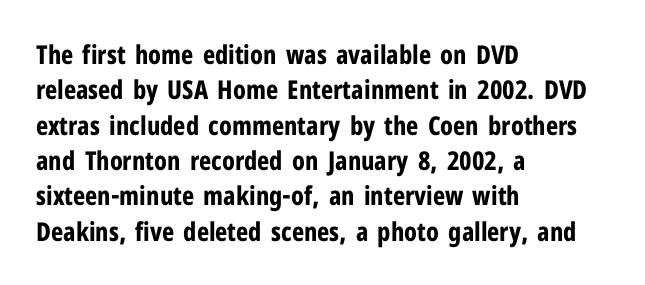
Q: Is the text bold? A: Yes.
Q: Is the text italic (slanted)? A: No, it is upright.
Q: Is the text underlined? A: No.
Q: How is the paragraph aligned? A: Left-aligned.
Q: Is the spacing between letters normal or unusually wide? A: Normal.
Q: Is the spacing between lines tight, normal or loose? A: Normal.
